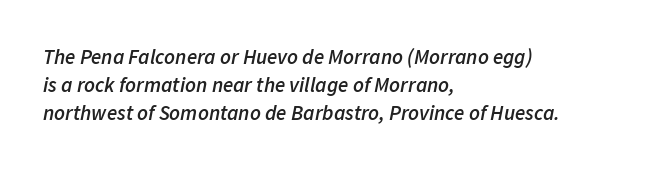
The image shows 21 px text type, italic (leaning right); set left-aligned, normal line spacing (1.33x), normal letter spacing, not underlined.
